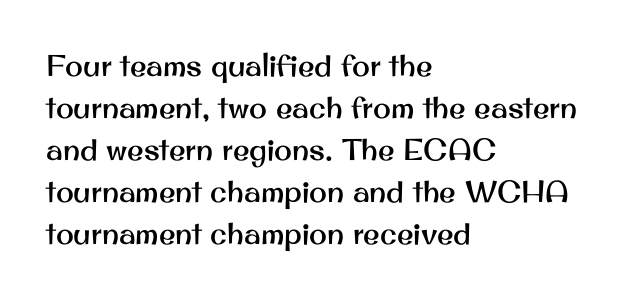
The foot of each line stays bare and open. One glance says typical: line gaps are just what's usual. In terms of letterspacing, this is plain default setting. Proportional: the letters do not fall into vertical columns. Layout note: lines flush left. If you drew a line through each stem, it would be perfectly vertical.
